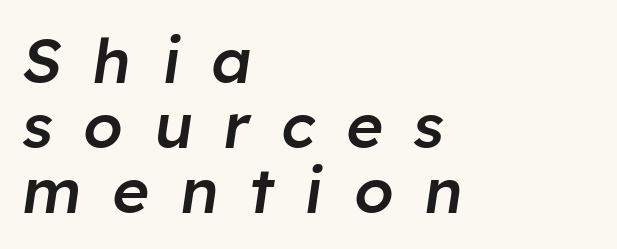
Q: Is the text bold? A: Semi-bold.
Q: Is the text italic (slanted)? A: Yes, it leans right by about 8 degrees.
Q: Is the text underlined? A: No.
Q: How is the paragraph aligned? A: Left-aligned.
Q: Is the spacing between letters normal or unusually wide? A: Unusually wide.
Q: Is the spacing between lines tight, normal or loose? A: Tight.
Q: Width (condensed, normal, or wide)? A: Normal.
Q: Stroke contrast? A: Low.
Q: x-height? A: Medium.
Q: Monospaced? A: No.
